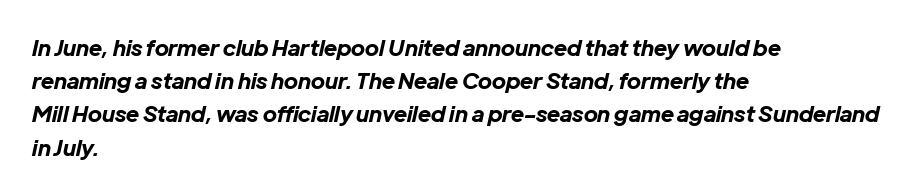
{"italic": "yes", "lean": "right", "slant_degrees": 12, "bold": "yes", "underline": "no", "align": "left", "line_spacing": "normal", "line_spacing_ratio": 1.51, "letter_spacing": "normal", "letter_spacing_em": 0.0, "glyph_px": 22}
